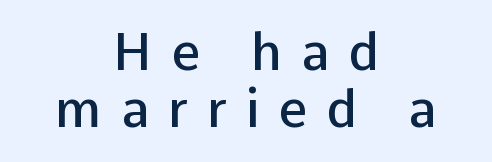
A sans-serif font was chosen for this passage. A clean baseline with only descenders dipping below it. Notice the strokes are somewhat thickened but not fully heavy: this is a semibold. Is this a fixed-width face? No — the glyphs have proportional, varying widths.
